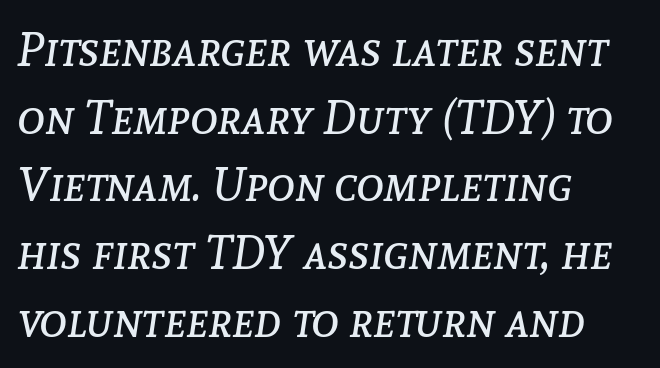
There is no visible air inserted between adjacent glyphs. This sample keeps an unexceptional amount of space between lines. One-word summary of the alignment: left. The weight tops out at a normal text grade. Rule under the text: the space is simply empty.
